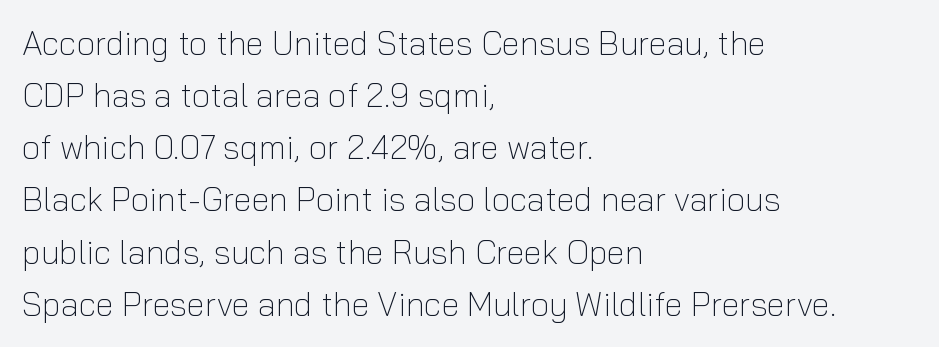
Italic: no, the glyphs are upright roman. Nope, no serifs anywhere on these letters. The area under the type is left untouched. Baseline-to-baseline distance is the conventional proportion of letter height. The paragraph shown leans on its left margin. Here the designer chose a conventional face with non-uniform glyph widths.
